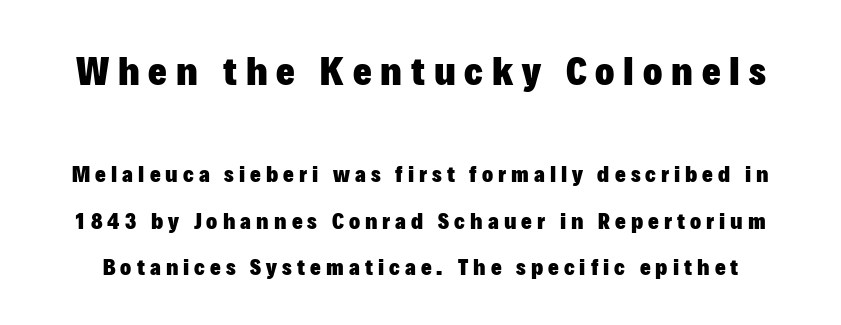
The image shows 40 px heavy sans-serif type, upright; set loose line spacing (2.04x), unusually wide letter spacing (+0.22 em), not underlined; the first (top) block is 1.74x larger; low stroke contrast and a medium x-height.
